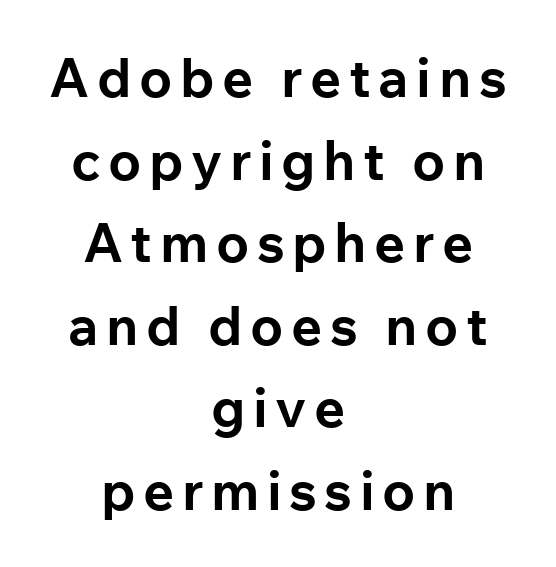
Q: Is the text bold? A: Yes.
Q: Is the text italic (slanted)? A: No, it is upright.
Q: Is the typeface a serif or a sans-serif typeface? A: Sans-serif.
Q: Is the text underlined? A: No.
Q: How is the paragraph aligned? A: Centered.
Q: Is the spacing between lines tight, normal or loose? A: Normal.
Q: Width (condensed, normal, or wide)? A: Normal.
Q: Stroke contrast? A: Low.
Q: x-height? A: Medium.
Q: Monospaced? A: No.
